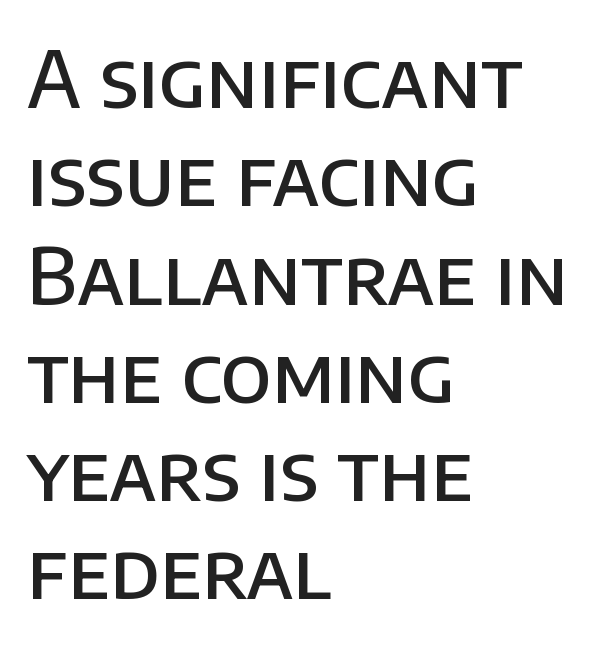
The image shows 78 px semibold sans-serif type, upright; set left-aligned, normal line spacing (1.26x), normal letter spacing, not underlined; low stroke contrast and a large x-height.
